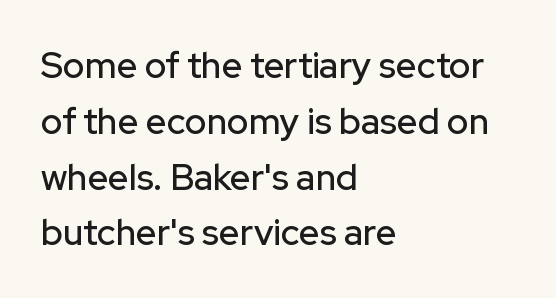
Q: Is the text italic (slanted)? A: No, it is upright.
Q: Is the typeface a serif or a sans-serif typeface? A: Sans-serif.
Q: Is the text underlined? A: No.
Q: How is the paragraph aligned? A: Left-aligned.
Q: Is the spacing between letters normal or unusually wide? A: Normal.
Q: Is the spacing between lines tight, normal or loose? A: Normal.
Q: Width (condensed, normal, or wide)? A: Normal.
Q: Stroke contrast? A: Low.
Q: x-height? A: Medium.
Q: Monospaced? A: No.
